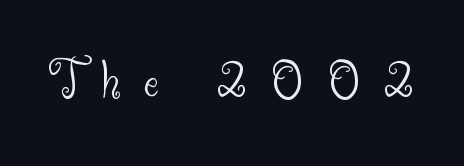
The image shows 57 px light sans-serif type, upright; set unusually wide letter spacing (+0.4 em), not underlined; medium stroke contrast and a small x-height.
